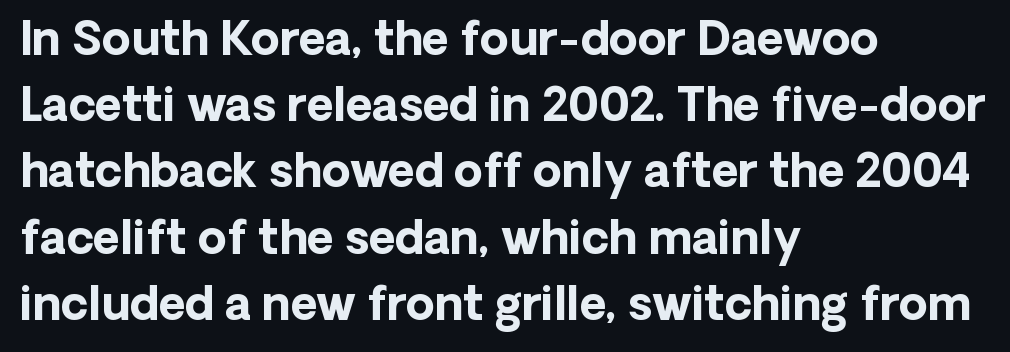
The image shows 46 px bold sans-serif type, upright; set left-aligned, normal line spacing (1.44x), normal letter spacing, not underlined; low stroke contrast and a medium x-height.
